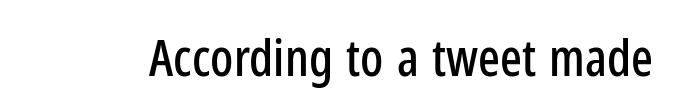
The image shows 51 px condensed sans-serif type, upright; set normal letter spacing, not underlined; low stroke contrast and a medium x-height.
